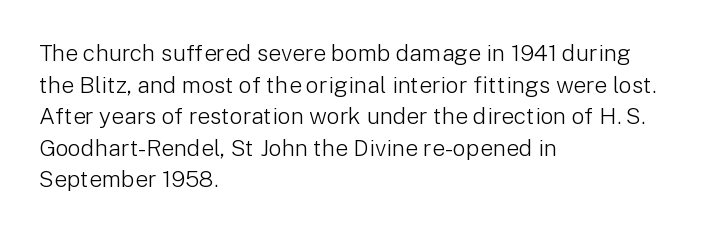
The strokes are not fattened; the text isn't bold. Beneath every word, the page is bare. Every row of glyphs begins at an identical x-position on the left. In terms of posture, this sample is upright.
